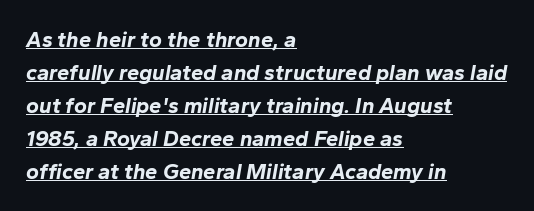
The image shows 22 px bold type, italic (leaning right); set left-aligned, normal line spacing (1.5x), normal letter spacing, underlined.
